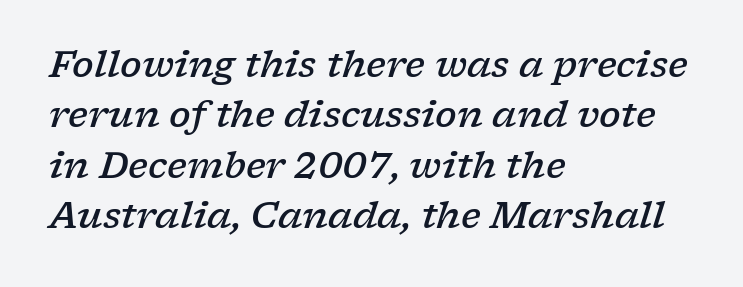
Q: Is the text bold? A: Semi-bold.
Q: Is the text italic (slanted)? A: Yes, it leans right by about 17 degrees.
Q: Is the typeface a serif or a sans-serif typeface? A: Serif.
Q: Is the text underlined? A: No.
Q: How is the paragraph aligned? A: Left-aligned.
Q: Is the spacing between letters normal or unusually wide? A: Normal.
Q: Is the spacing between lines tight, normal or loose? A: Normal.
Q: Width (condensed, normal, or wide)? A: Wide.
Q: Stroke contrast? A: Low.
Q: x-height? A: Medium.
Q: Monospaced? A: No.
